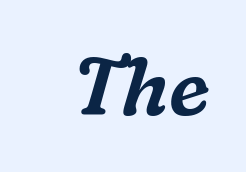
The image shows 80 px serif type, italic (leaning right); set normal letter spacing, not underlined; medium stroke contrast and a medium x-height.
